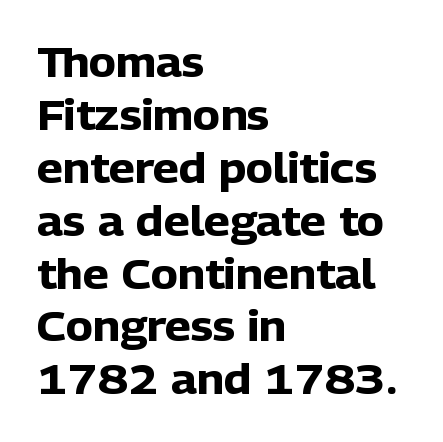
{"serif": "no", "italic": "no", "bold": "yes", "weight": "heavy", "width": "normal", "stroke_contrast": "low", "x_height": "medium", "monospaced": "no", "underline": "no", "align": "left", "line_spacing": "normal", "line_spacing_ratio": 1.29, "letter_spacing": "normal", "letter_spacing_em": 0.0, "glyph_px": 41}
